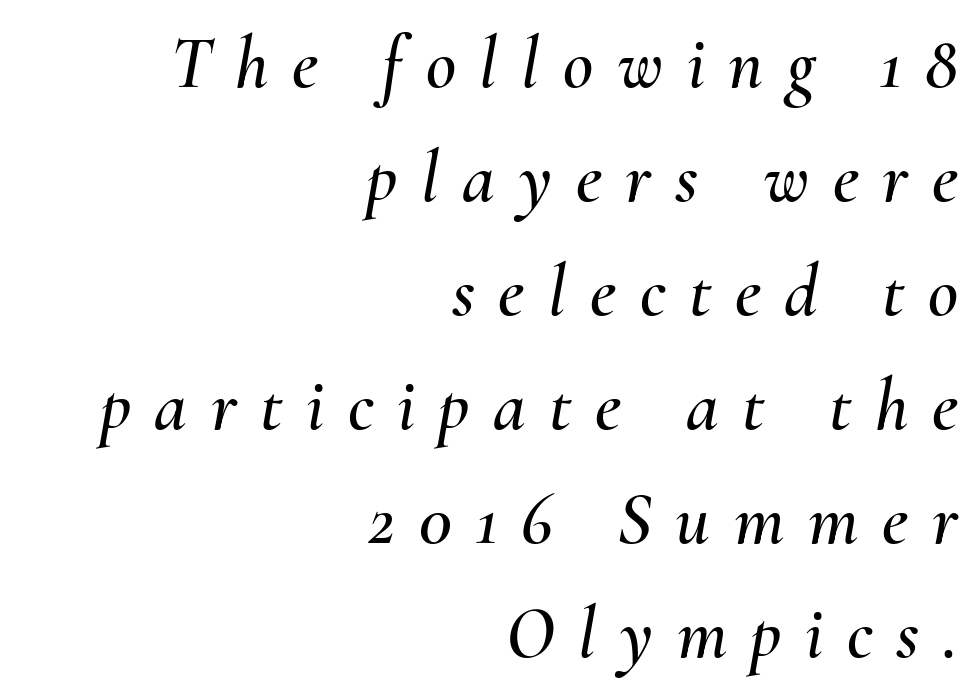
{"italic": "yes", "lean": "right", "slant_degrees": 10, "width": "normal", "stroke_contrast": "medium", "x_height": "small", "monospaced": "no", "underline": "no", "align": "right", "line_spacing": "normal", "line_spacing_ratio": 1.54, "letter_spacing": "wide", "letter_spacing_em": 0.32, "glyph_px": 74}
